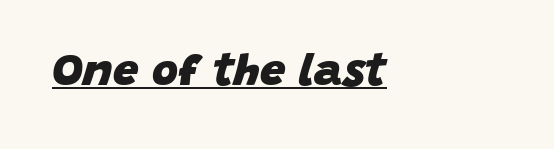
Q: Is the text bold? A: Yes.
Q: Is the text italic (slanted)? A: Yes, it leans right by about 15 degrees.
Q: Is the text underlined? A: Yes.
Q: How is the paragraph aligned? A: Left-aligned.
Q: Is the spacing between letters normal or unusually wide? A: Normal.
Q: Width (condensed, normal, or wide)? A: Normal.
Q: Stroke contrast? A: Low.
Q: x-height? A: Large.
Q: Monospaced? A: No.
